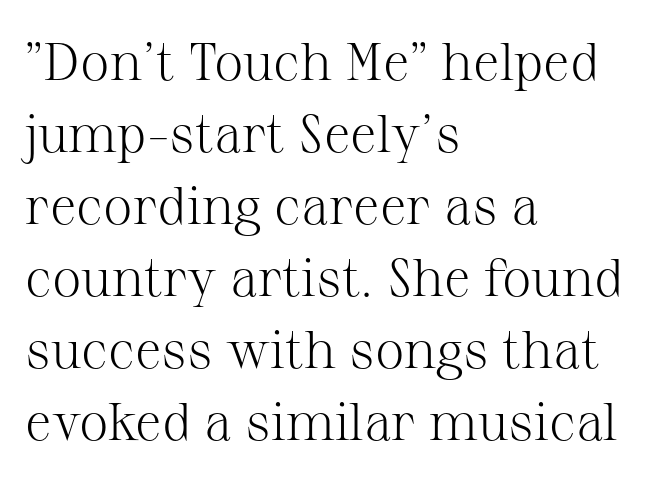
Q: Is the text bold? A: No.
Q: Is the text italic (slanted)? A: No, it is upright.
Q: Is the typeface a serif or a sans-serif typeface? A: Serif.
Q: Is the text underlined? A: No.
Q: How is the paragraph aligned? A: Left-aligned.
Q: Is the spacing between letters normal or unusually wide? A: Normal.
Q: Is the spacing between lines tight, normal or loose? A: Normal.
Q: Width (condensed, normal, or wide)? A: Normal.
Q: Stroke contrast? A: Medium.
Q: x-height? A: Medium.
Q: Monospaced? A: No.
